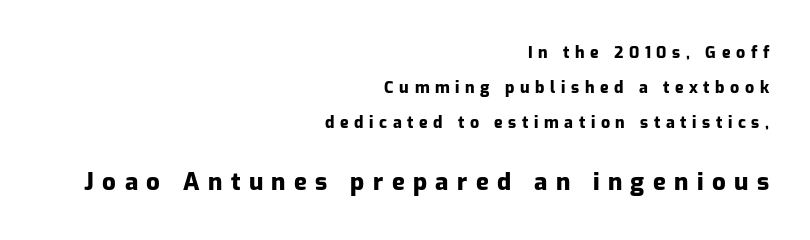
Q: Is the text bold? A: Yes.
Q: Is the text italic (slanted)? A: No, it is upright.
Q: Is the text underlined? A: No.
Q: How is the paragraph aligned? A: Right-aligned.
Q: Is the spacing between letters normal or unusually wide? A: Unusually wide.
Q: Is the spacing between lines tight, normal or loose? A: Loose.
Q: Which block of text is set in a larger size, the first (top) or the second (bottom)? A: The second (bottom) one.
